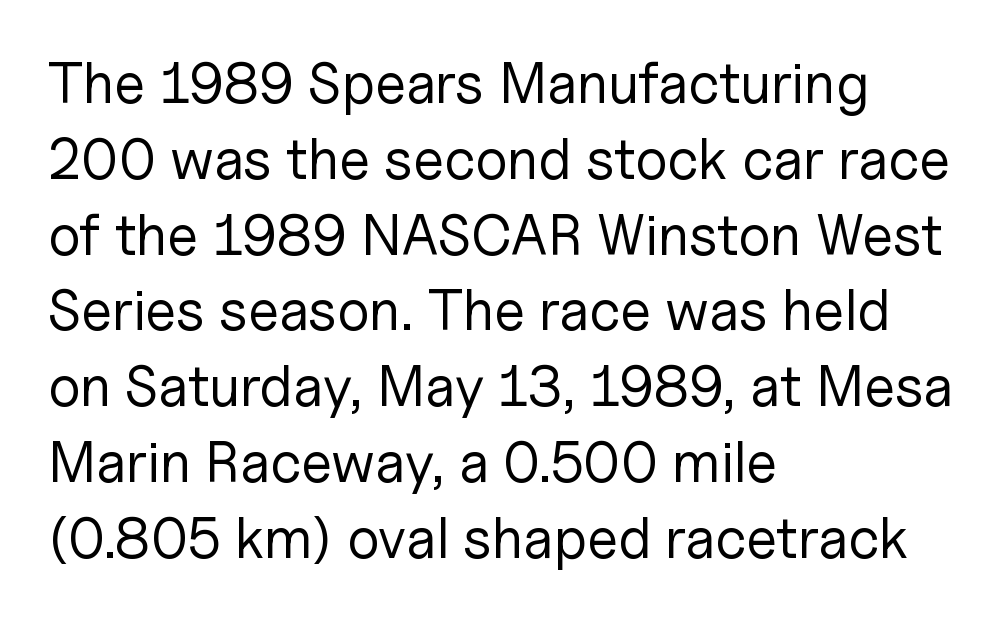
Each row of text sits above clean, open space. Where is the straight margin? On the left. This rendering employs a face without finishing strokes, i.e., a sans-serif. Spacing verdict: proportional, widths tailored to each character. Stems and bowls with no extra thickness — not bold.
